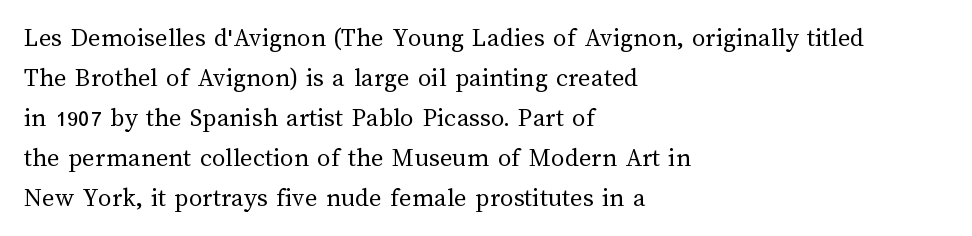
Italic: no, the glyphs are upright roman. Observe the ordinary spacing: letters are neighbours, not strangers. Line spacing here is normal. The zone under the glyphs is completely vacant. These lines stack with their left ends in a neat column.
